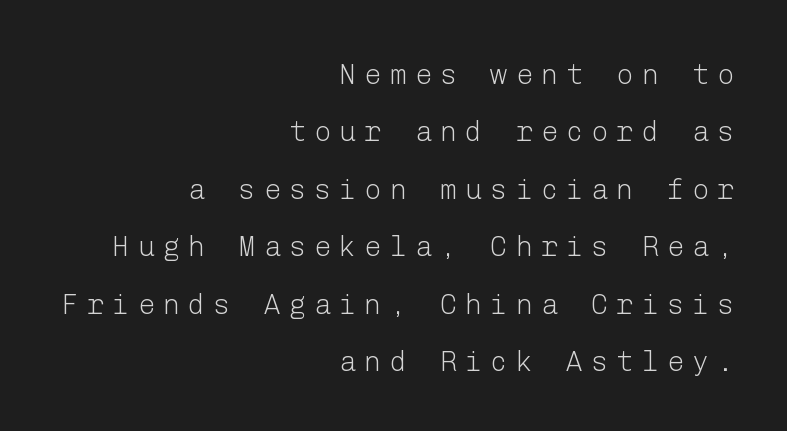
Horizontal bands of white between lines are thick stripes. Beneath every word, the page is bare. Here the glyphs are tracked loosely, breaking word shapes into spaced letters. Ordinary non-slanted type is in use. Stems and bowls with no extra thickness — not bold. Notice how the passage keeps a crisp vertical edge on the right only.
